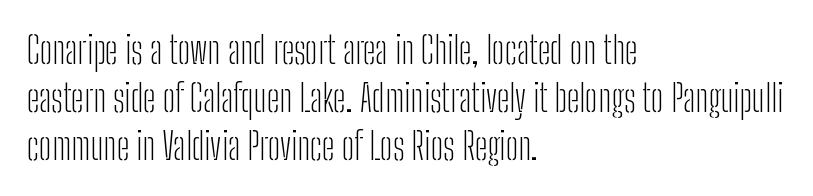
Honestly, the letter spacing is just normal — you wouldn't notice it. Quick note: not italic, upright. The vertical gap from one line to the next is medium. Each letter keeps its own natural width here, so spacing adapts to shape. The baseline area is clear. These lines stack with their left ends in a neat column.
